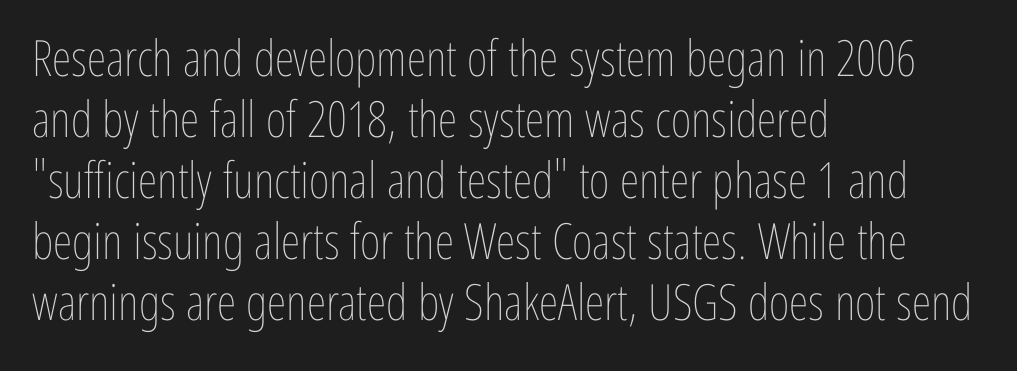
Q: Is the text bold? A: No.
Q: Is the text italic (slanted)? A: No, it is upright.
Q: Is the text underlined? A: No.
Q: How is the paragraph aligned? A: Left-aligned.
Q: Is the spacing between letters normal or unusually wide? A: Normal.
Q: Width (condensed, normal, or wide)? A: Condensed.
Q: Stroke contrast? A: Low.
Q: x-height? A: Medium.
Q: Monospaced? A: No.
